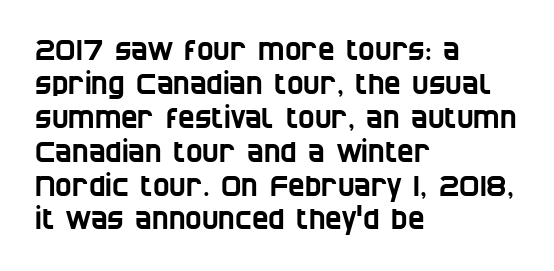
{"serif": "no", "width": "condensed", "stroke_contrast": "low", "x_height": "large", "monospaced": "no", "underline": "no", "align": "left", "line_spacing_ratio": 1.21, "letter_spacing": "normal", "letter_spacing_em": 0.0, "glyph_px": 28}
